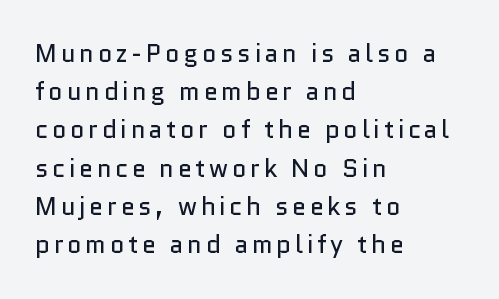
The image shows 25 px text type, upright; set left-aligned, normal line spacing (1.53x), not underlined.
